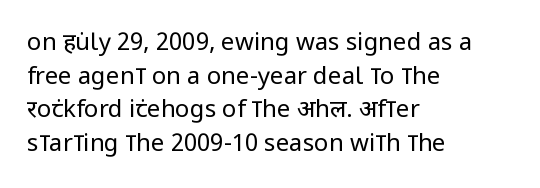
The image shows 24 px text type, upright; set left-aligned, normal line spacing (1.4x), normal letter spacing, not underlined.
